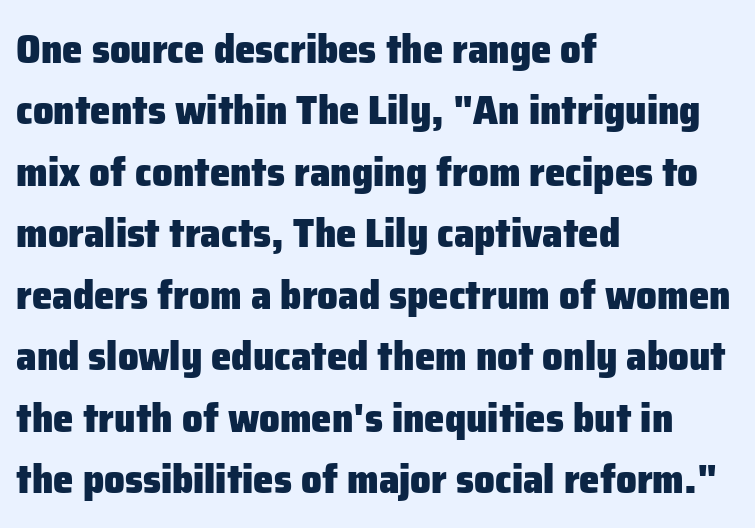
The image shows 41 px heavy sans-serif type, upright; set left-aligned, normal line spacing (1.5x), normal letter spacing, not underlined; low stroke contrast and a medium x-height.
